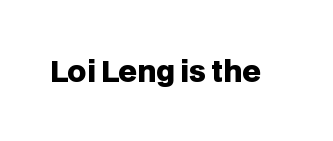
The image shows 29 px heavy sans-serif type, upright; set normal letter spacing, not underlined; low stroke contrast and a large x-height.
